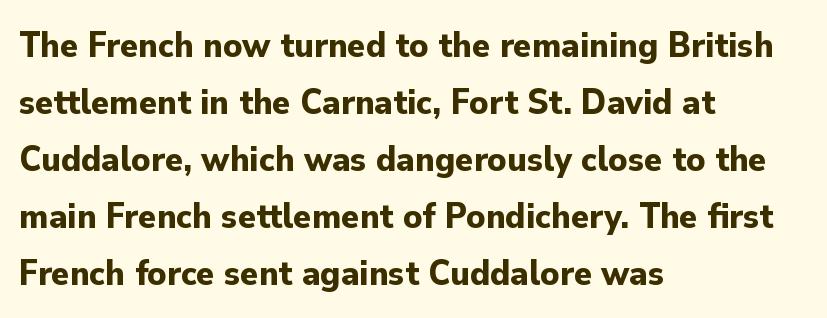
Spacing verdict: proportional, widths tailored to each character. Tall strokes in this sample are plumb rather than angled. Caption: standard tracking, unaltered. Note: no serifs on the glyphs.
